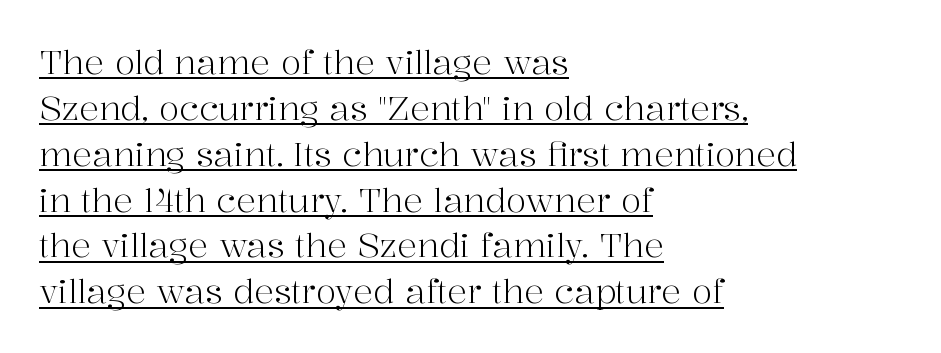
Q: Is the text bold? A: No.
Q: Is the text italic (slanted)? A: No, it is upright.
Q: Is the typeface a serif or a sans-serif typeface? A: Serif.
Q: Is the text underlined? A: Yes.
Q: How is the paragraph aligned? A: Left-aligned.
Q: Is the spacing between letters normal or unusually wide? A: Normal.
Q: Is the spacing between lines tight, normal or loose? A: Normal.
Q: Width (condensed, normal, or wide)? A: Normal.
Q: Stroke contrast? A: High.
Q: x-height? A: Medium.
Q: Monospaced? A: No.
